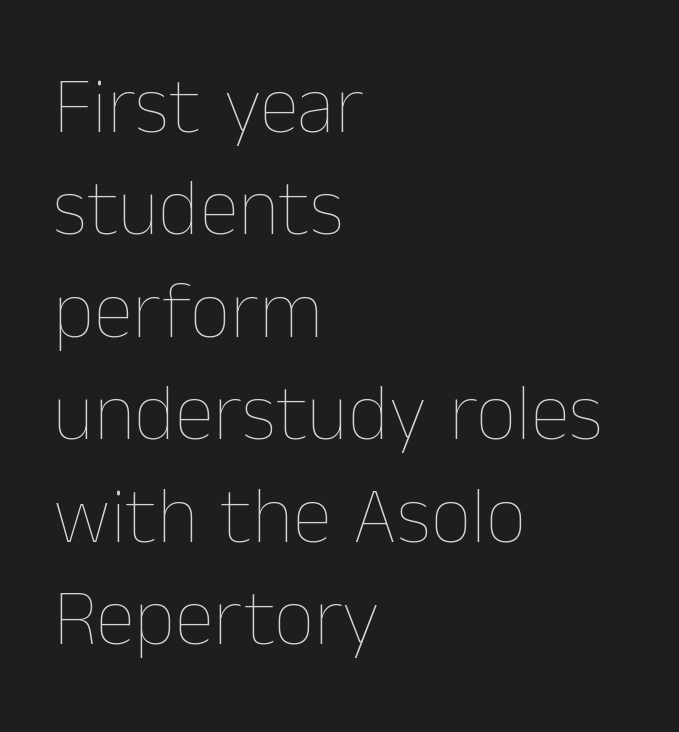
The image shows 80 px thin type, upright; set left-aligned, normal line spacing (1.28x), normal letter spacing, not underlined; low stroke contrast and a medium x-height.
